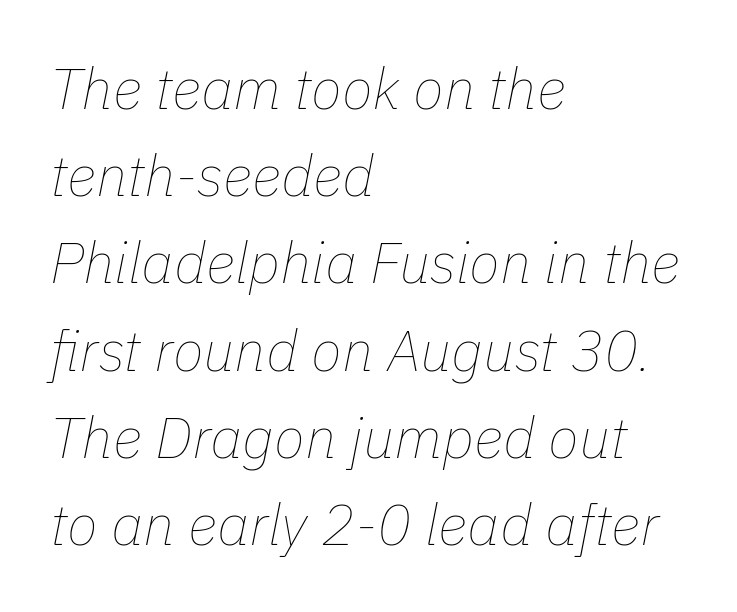
The image shows 57 px thin type, italic (leaning right); set left-aligned, normal line spacing (1.53x), normal letter spacing, not underlined; low stroke contrast and a medium x-height.
